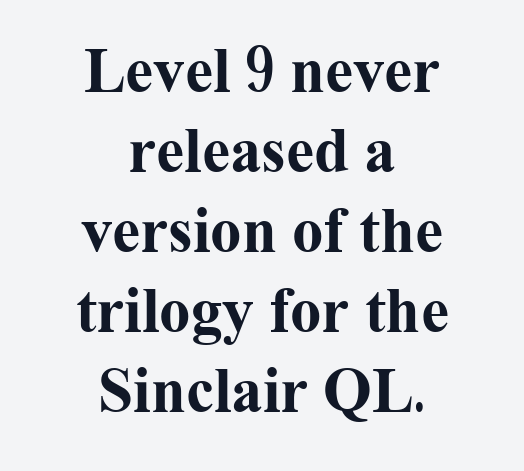
I'd describe the lettering as bold — thick and assertive. Type without underlining. Standard letterfit; no display-style spreading of the glyphs. A typesetter would call this proportional, since set widths differ per character. A serif font was chosen for this passage.
